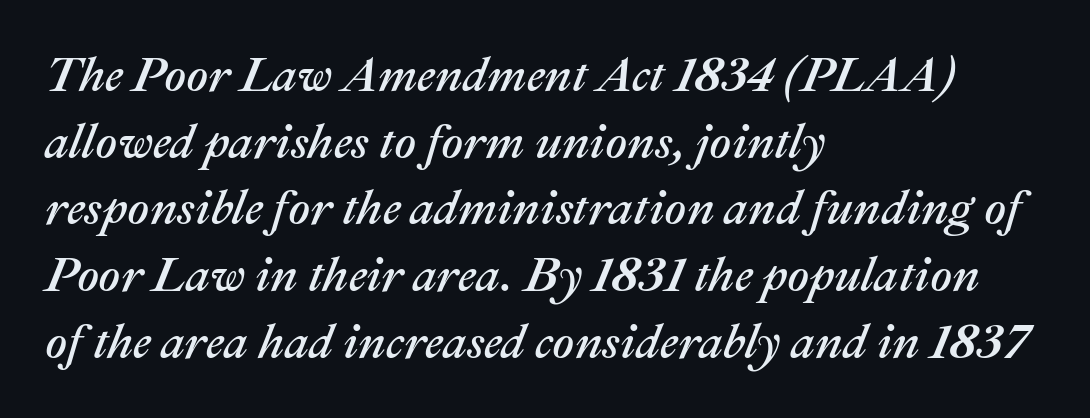
{"italic": "yes", "lean": "right", "slant_degrees": 22, "width": "normal", "stroke_contrast": "medium", "x_height": "medium", "monospaced": "no", "underline": "no", "align": "left", "line_spacing": "normal", "line_spacing_ratio": 1.39, "letter_spacing": "normal", "letter_spacing_em": 0.0, "glyph_px": 48}
